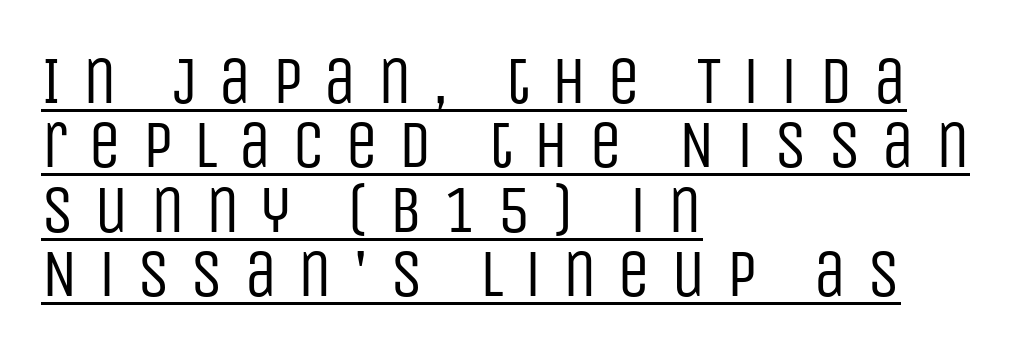
{"serif": "no", "italic": "no", "bold": "no", "weight": "regular", "width": "condensed", "stroke_contrast": "low", "x_height": "large", "monospaced": "no", "underline": "yes", "align": "left", "line_spacing": "tight", "line_spacing_ratio": 0.96, "letter_spacing": "wide", "letter_spacing_em": 0.3, "glyph_px": 67}
